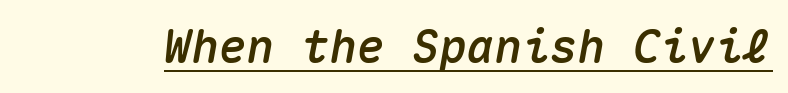
The letters sit at their default tracking, neither squeezed nor spread. Designer's note — italics engaged. These lines are rendered in a fixed-pitch font. Is there an underline? Yes — a line sits under the letters.
